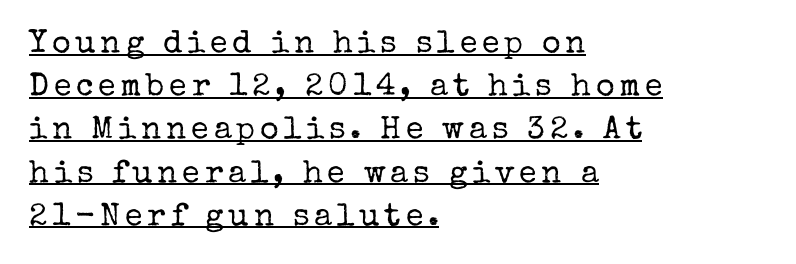
Weight: regular or lighter. The font's upright variant was chosen for this text. Notice how a bar underscores the lettering throughout. You could not count columns in this text — the font is proportionally spaced. Classification — serif.
